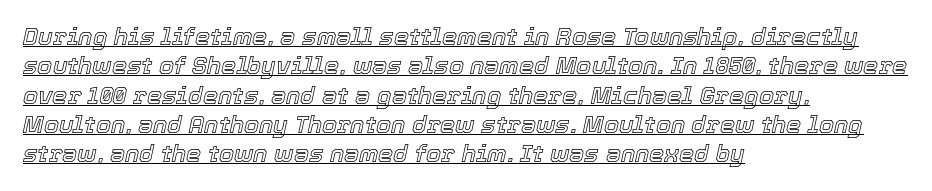
The image shows 24 px text type, italic (leaning right); set left-aligned, line spacing 1.22x, normal letter spacing, underlined.
